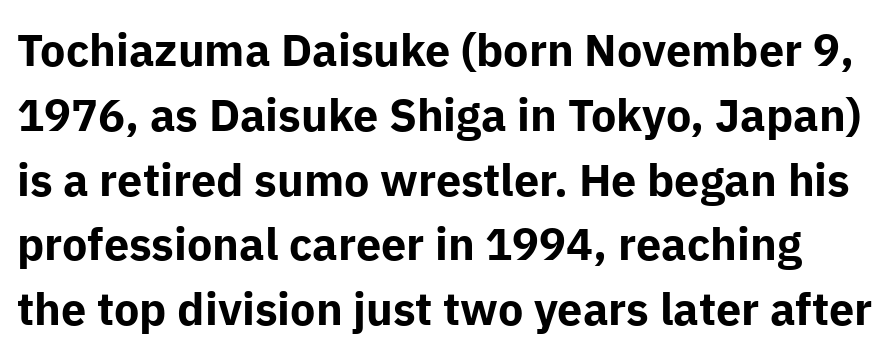
{"serif": "no", "italic": "no", "bold": "yes", "weight": "bold", "width": "normal", "stroke_contrast": "low", "x_height": "medium", "monospaced": "no", "underline": "no", "line_spacing": "normal", "line_spacing_ratio": 1.44, "letter_spacing": "normal", "letter_spacing_em": 0.0, "glyph_px": 45}
